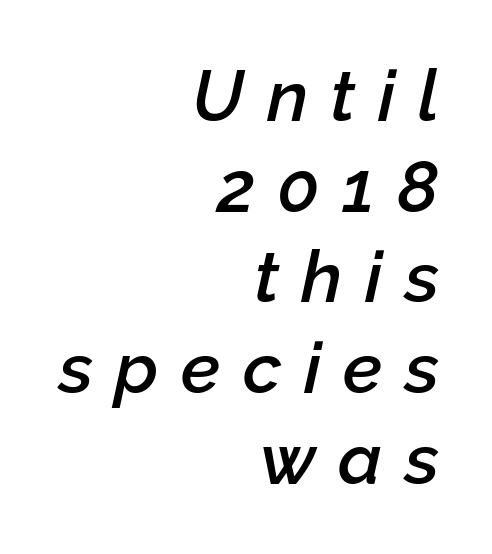
The compositor pushed each line to the right boundary. The type is letterspaced generously, with wide tracking. The lines sit at an ordinary, default distance from one another. The passage shown leans; its letterforms are oblique. Look at the stroke-to-counter ratio: somewhat heavy, a semibold.
